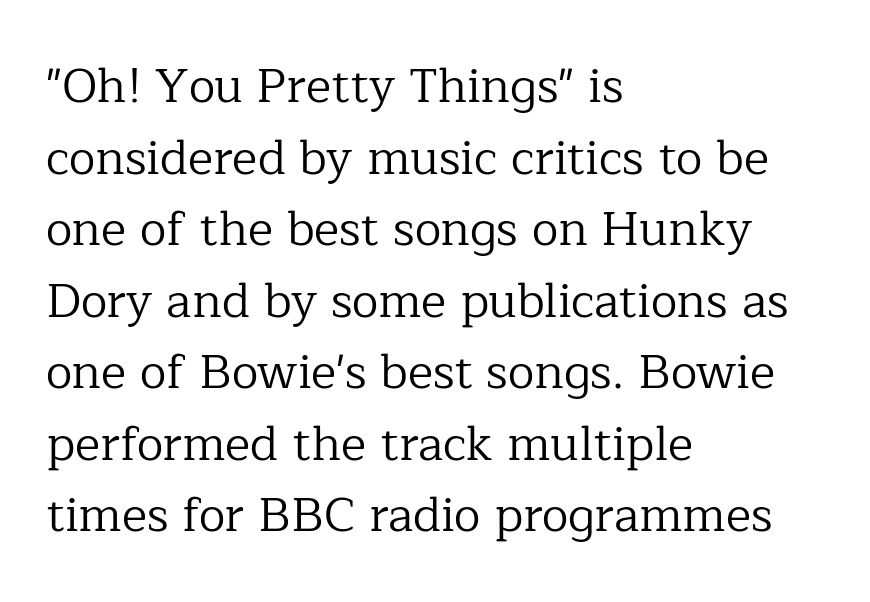
Q: Is the text bold? A: No.
Q: Is the text italic (slanted)? A: No, it is upright.
Q: Is the typeface a serif or a sans-serif typeface? A: Serif.
Q: Is the text underlined? A: No.
Q: How is the paragraph aligned? A: Left-aligned.
Q: Is the spacing between letters normal or unusually wide? A: Normal.
Q: Is the spacing between lines tight, normal or loose? A: Normal.
Q: Width (condensed, normal, or wide)? A: Normal.
Q: Stroke contrast? A: Low.
Q: x-height? A: Medium.
Q: Monospaced? A: No.
